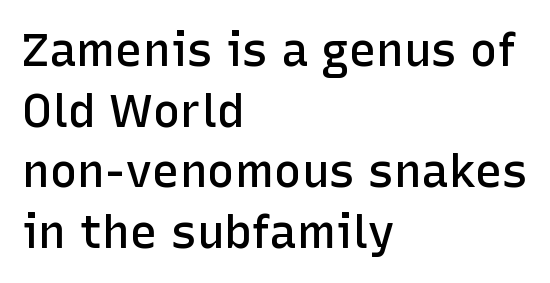
The image shows 46 px semibold sans-serif type, upright; set left-aligned, normal line spacing (1.32x), normal letter spacing, not underlined; low stroke contrast and a medium x-height.
